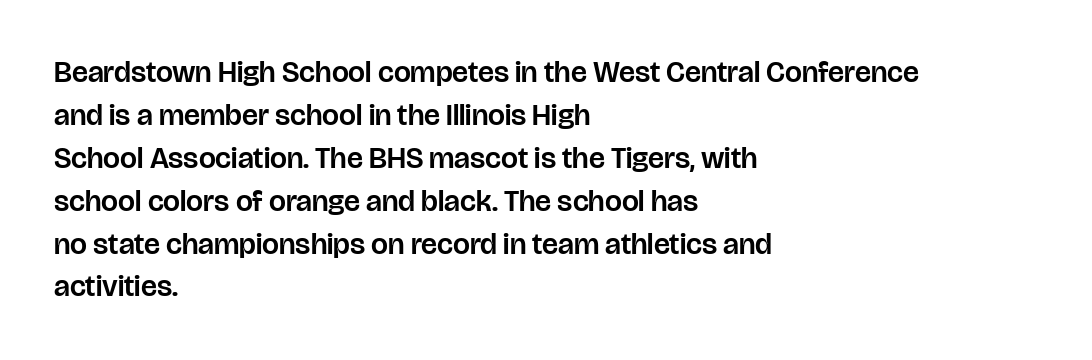
The foot of each line stays bare and open. Looks like regular typesetting: each glyph gets only the width it needs. Observe the ordinary spacing: letters are neighbours, not strangers. Typeset ragged right — the left edge is the straight one. Regarding serifs, this sample does without them. Leading matches the norm, producing a regular column.
